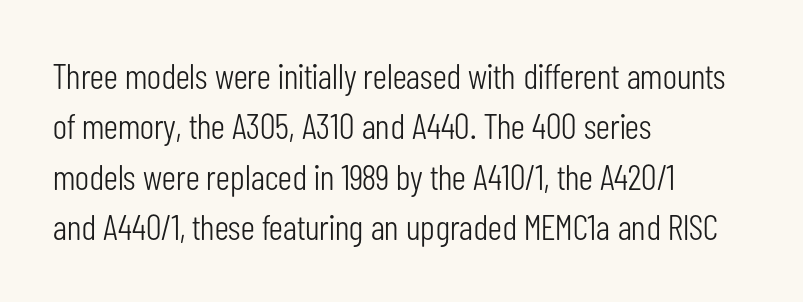
The image shows 36 px light, condensed sans-serif type, upright; set left-aligned, normal line spacing (1.4x), normal letter spacing, not underlined; low stroke contrast and a medium x-height.
